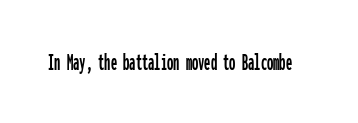
{"italic": "no", "underline": "no", "letter_spacing": "normal", "letter_spacing_em": 0.0, "glyph_px": 25}
